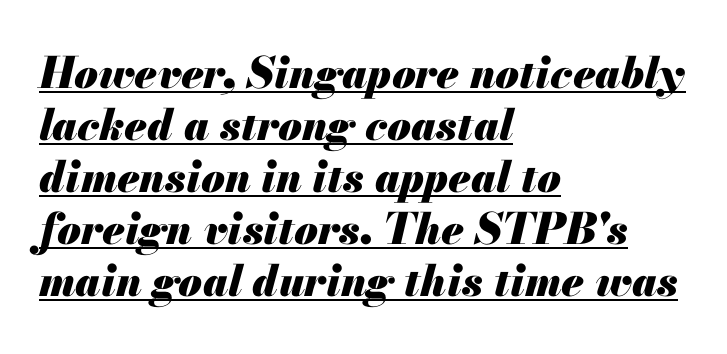
Q: Is the text bold? A: Yes.
Q: Is the text italic (slanted)? A: Yes, it leans right by about 13 degrees.
Q: Is the text underlined? A: Yes.
Q: How is the paragraph aligned? A: Left-aligned.
Q: Is the spacing between letters normal or unusually wide? A: Normal.
Q: Width (condensed, normal, or wide)? A: Normal.
Q: Stroke contrast? A: Medium.
Q: x-height? A: Small.
Q: Monospaced? A: No.
